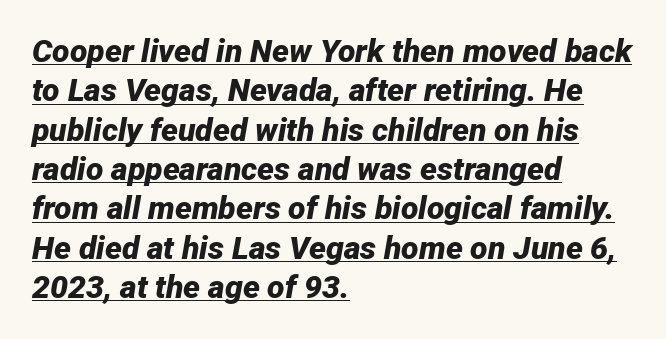
The image shows 32 px bold type, italic (leaning right); set left-aligned, line spacing 1.23x, normal letter spacing, underlined; low stroke contrast and a medium x-height.
